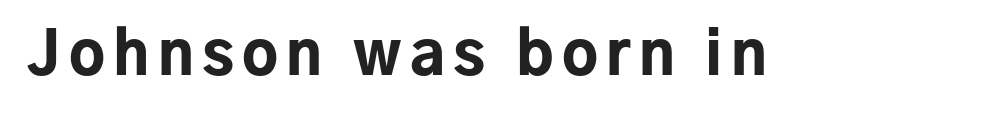
Q: Is the text bold? A: Yes.
Q: Is the text italic (slanted)? A: No, it is upright.
Q: Is the typeface a serif or a sans-serif typeface? A: Sans-serif.
Q: Is the text underlined? A: No.
Q: Width (condensed, normal, or wide)? A: Normal.
Q: Stroke contrast? A: Low.
Q: x-height? A: Medium.
Q: Monospaced? A: No.
